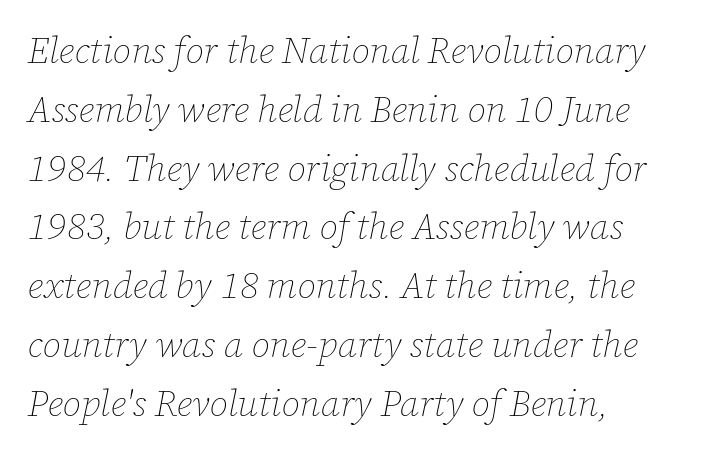
The type is set solid horizontally, with unmodified tracking. Beneath every word, the page is bare. The rag falls on the right side of this text block. Do the characters align in a grid? No, the font is proportional. The passage shown is not bold in any degree.
